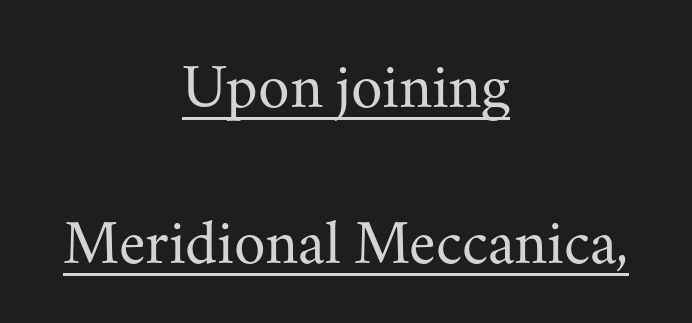
{"serif": "yes", "italic": "no", "bold": "no", "weight": "regular", "width": "normal", "stroke_contrast": "medium", "x_height": "small", "monospaced": "no", "underline": "yes", "align": "center", "line_spacing": "loose", "line_spacing_ratio": 2.44, "letter_spacing": "normal", "letter_spacing_em": 0.0, "glyph_px": 64}
